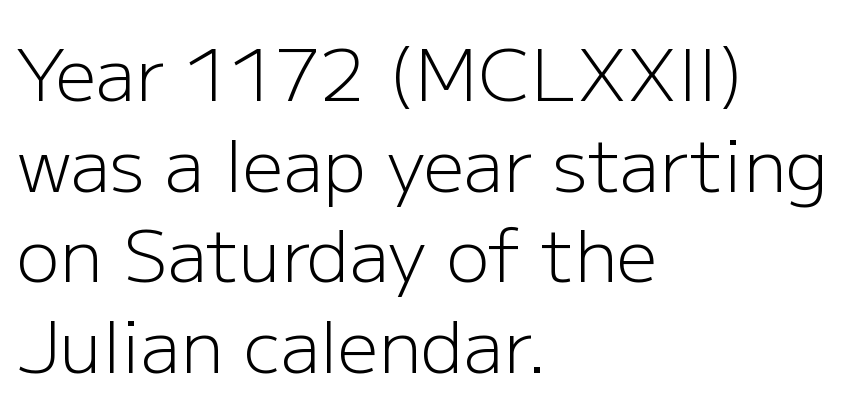
Do the characters align in a grid? No, the font is proportional. Casual observation: everything's shoved over to the left. To sum up the face: it is a sans, with no serifs. Default kerning and tracking; the words read as compact shapes. The glyphs are unaccompanied by any horizontal stroke below them.
